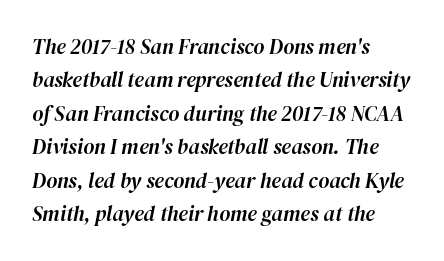
Bare-footed words on every line. The letters are slanted; this is an italic face. The space between consecutive lines is moderate. Tracking here is standard; glyphs follow each other at the usual distance. The lines in this sample share a left origin and differ only in where they stop.
